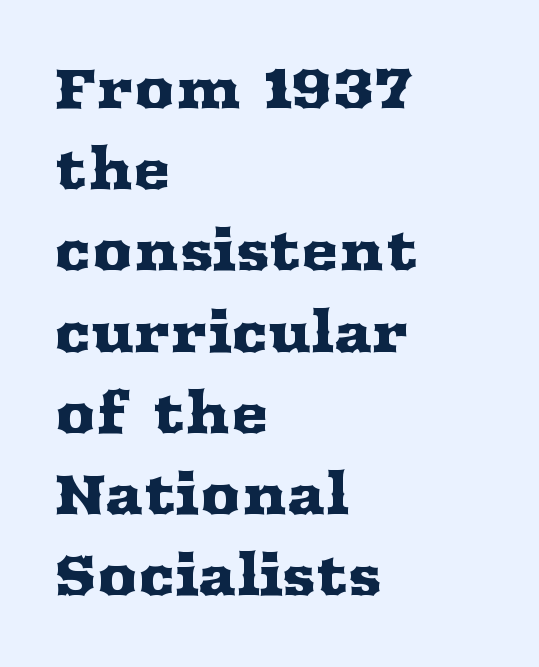
Q: Is the text italic (slanted)? A: No, it is upright.
Q: Is the typeface a serif or a sans-serif typeface? A: Serif.
Q: Is the text underlined? A: No.
Q: How is the paragraph aligned? A: Left-aligned.
Q: Is the spacing between letters normal or unusually wide? A: Normal.
Q: Is the spacing between lines tight, normal or loose? A: Normal.
Q: Width (condensed, normal, or wide)? A: Wide.
Q: Stroke contrast? A: Medium.
Q: x-height? A: Medium.
Q: Monospaced? A: No.
